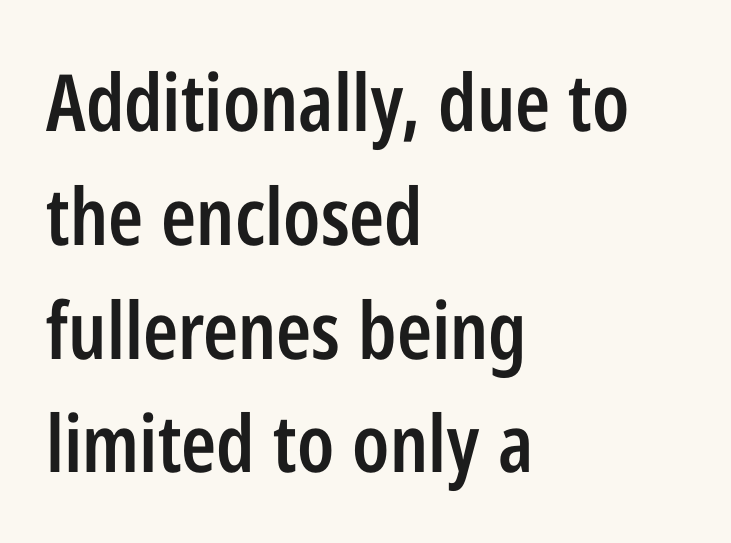
The image shows 79 px semibold, condensed sans-serif type, upright; set left-aligned, normal line spacing (1.44x), normal letter spacing, not underlined; low stroke contrast and a medium x-height.
